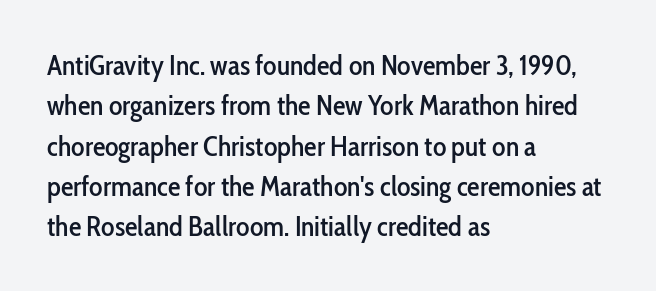
Observe the ordinary spacing: letters are neighbours, not strangers. Style check: upright. Is the block centered? No — it sits flush against the left margin. Check where the strokes stop: nothing finishes them off — pure sans. A clean baseline with only descenders dipping below it. Each letter keeps its own natural width here, so spacing adapts to shape.
